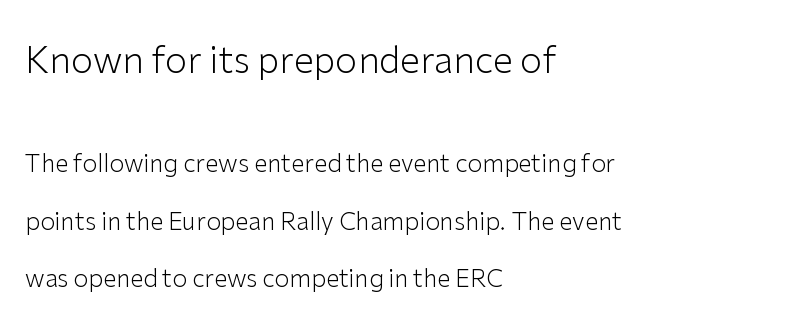
{"serif": "no", "italic": "no", "bold": "no", "weight": "light", "width": "normal", "stroke_contrast": "low", "x_height": "medium", "monospaced": "no", "underline": "no", "align": "left", "line_spacing": "loose", "line_spacing_ratio": 2.4, "letter_spacing": "normal", "letter_spacing_em": 0.0, "larger_block": "first", "size_ratio": 1.5, "glyph_px": 36}
